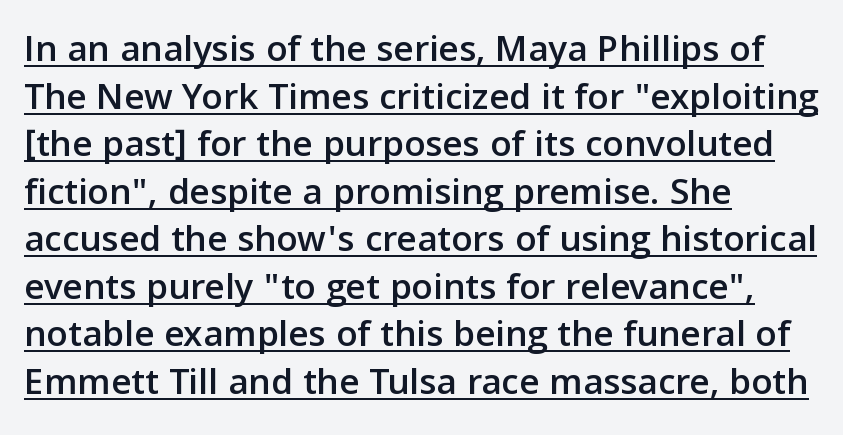
The image shows 39 px sans-serif type, upright; set left-aligned, line spacing 1.22x, normal letter spacing, underlined; low stroke contrast and a medium x-height.
